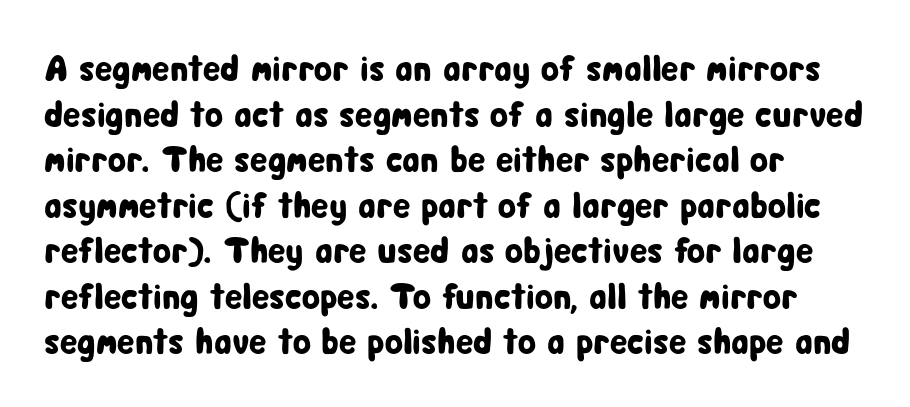
Letter spacing: default. I'd call this a sans setting — the letters go barefoot. Do the characters align in a grid? No, the font is proportional. Notice how the stems are strictly vertical — no italics here. Plain, unruled lines of type.
